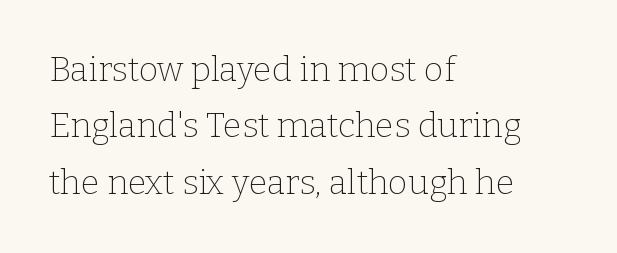
{"serif": "yes", "italic": "no", "bold": "no", "weight": "thin", "width": "normal", "stroke_contrast": "low", "x_height": "medium", "monospaced": "no", "underline": "no", "align": "left", "line_spacing": "normal", "line_spacing_ratio": 1.66, "letter_spacing": "normal", "letter_spacing_em": 0.0, "glyph_px": 34}
